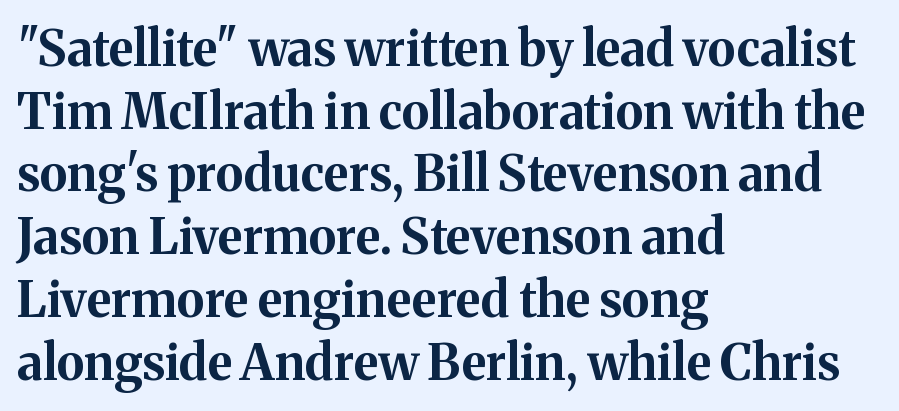
Interline gaps are of average width in this sample. This is roman type, the default non-slanted kind. A dark, heavy texture on the line: the type is bold. You could not count columns in this text — the font is proportionally spaced. There is no visible air inserted between adjacent glyphs.
